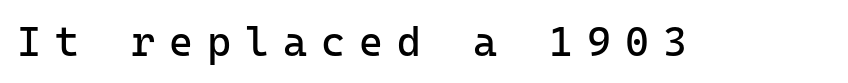
The face used here is a sans, in the tradition of grotesques and geometrics. Think of a typewriter: that constant character pitch is what you see here. Every character sits straight up, as roman type does. Descender tails drop into unmarked territory. The letters look calm and open, with moderate or lighter stems. Glyph-to-glyph distance is far greater than everyday printed text.
